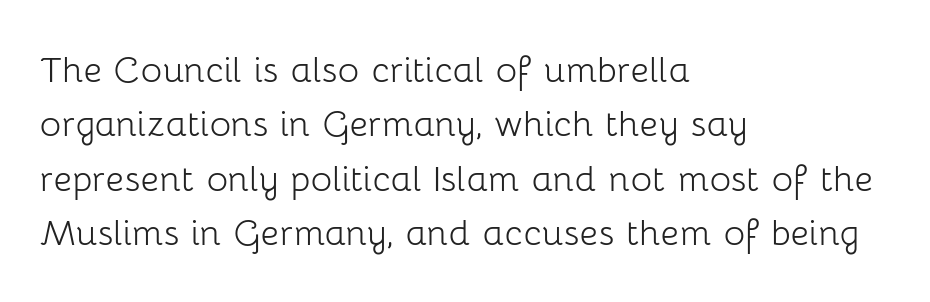
{"serif": "no", "italic": "no", "bold": "no", "weight": "light", "width": "normal", "stroke_contrast": "low", "x_height": "medium", "monospaced": "no", "underline": "no", "align": "left", "line_spacing_ratio": 1.21, "letter_spacing": "normal", "letter_spacing_em": 0.0, "glyph_px": 45}
